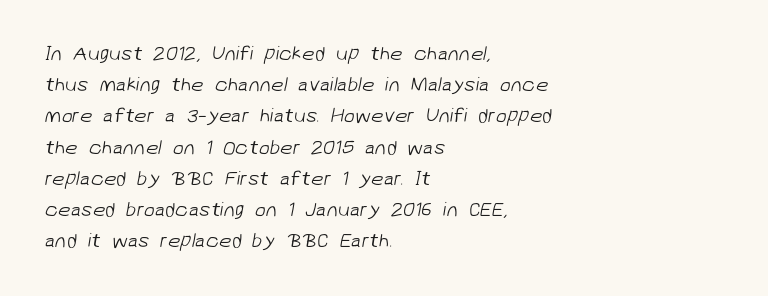
{"bold": "no", "underline": "no", "align": "left", "line_spacing": "normal", "line_spacing_ratio": 1.56, "letter_spacing": "normal", "letter_spacing_em": 0.0, "glyph_px": 20}
